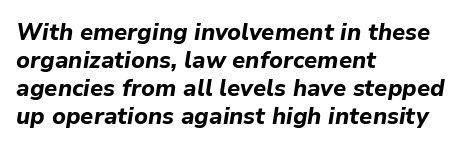
{"italic": "yes", "lean": "right", "slant_degrees": 9, "bold": "yes", "underline": "no", "align": "left", "line_spacing_ratio": 1.22, "letter_spacing": "normal", "letter_spacing_em": 0.0, "glyph_px": 23}
